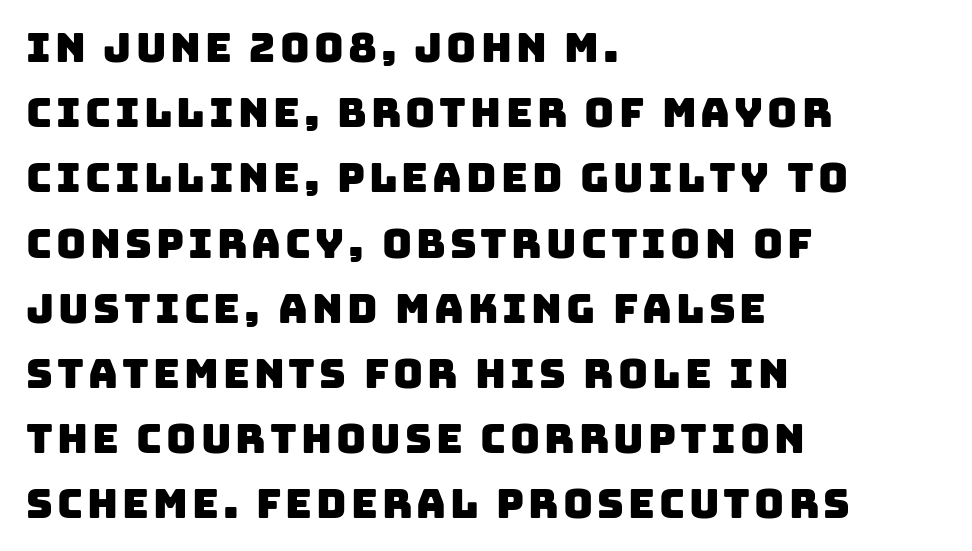
Q: Is the typeface a serif or a sans-serif typeface? A: Sans-serif.
Q: Is the text underlined? A: No.
Q: How is the paragraph aligned? A: Left-aligned.
Q: Is the spacing between lines tight, normal or loose? A: Normal.
Q: Width (condensed, normal, or wide)? A: Normal.
Q: Stroke contrast? A: Low.
Q: x-height? A: Large.
Q: Monospaced? A: No.
